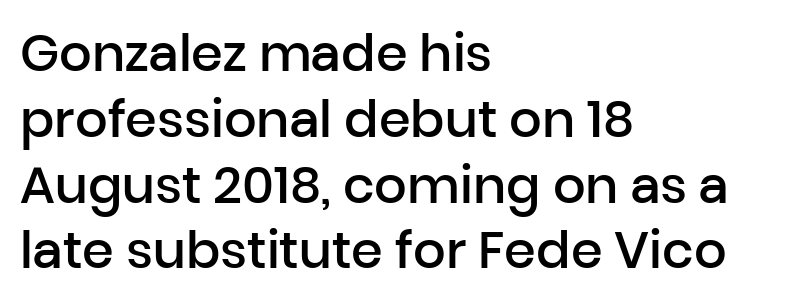
A student would call this left alignment; a typographer would say flush left, rag right. A roman cut, with each character standing at attention. This rendering features lettering with no underline. Proportional: the letters do not fall into vertical columns.
